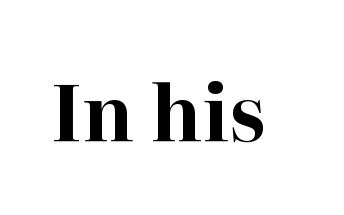
The image shows 77 px bold serif type, upright; set normal letter spacing, not underlined; high stroke contrast and a medium x-height.
